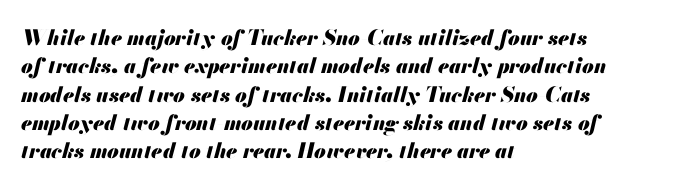
Descender tails drop into unmarked territory. The gaps between neighbouring characters are ordinary and unremarkable. The axis of the letterforms is tilted away from vertical. Students, this is bold: see how much ink each stroke carries.
